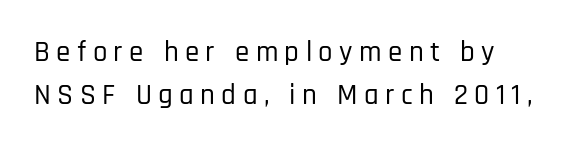
Ascenders rise straight up at ninety degrees. Is this a fixed-width face? No — the glyphs have proportional, varying widths. This block has exactly the height ordinary leading produces. Spacing between characters has been opened up far beyond the box default. Has an underline been added? It has not.
